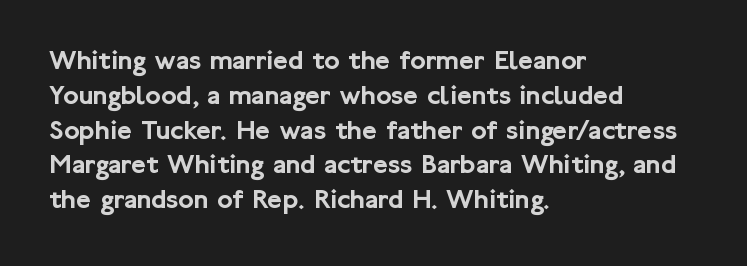
The rendering uses natural spacing where letterforms have individual widths. Alignment: flush left. Does the lettering tilt? It doesn't — this is upright. The face used here is rendered with its standard letterfit.
